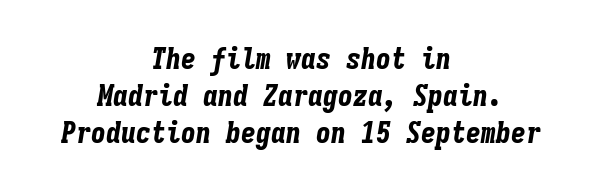
Q: Is the text bold? A: Yes.
Q: Is the text italic (slanted)? A: Yes, it leans right by about 9 degrees.
Q: Is the text underlined? A: No.
Q: How is the paragraph aligned? A: Centered.
Q: Is the spacing between letters normal or unusually wide? A: Normal.
Q: Width (condensed, normal, or wide)? A: Condensed.
Q: Stroke contrast? A: Low.
Q: x-height? A: Medium.
Q: Monospaced? A: Yes.
